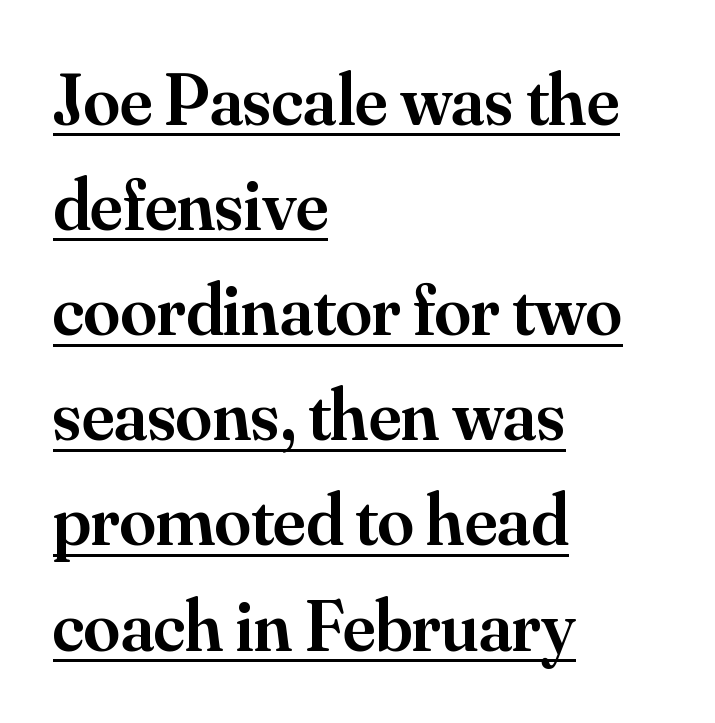
{"serif": "yes", "italic": "no", "bold": "semi", "weight": "semibold", "width": "normal", "stroke_contrast": "medium", "x_height": "small", "monospaced": "no", "underline": "yes", "align": "left", "line_spacing": "normal", "line_spacing_ratio": 1.44, "letter_spacing": "normal", "letter_spacing_em": 0.0, "glyph_px": 73}
